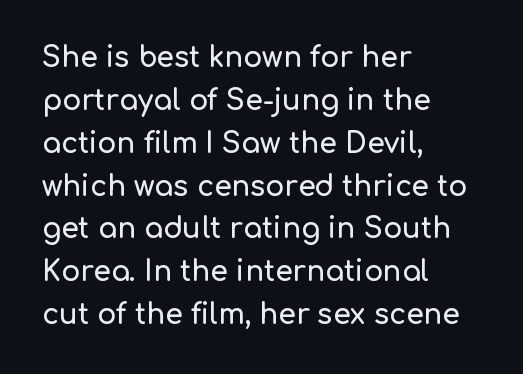
Q: Is the text italic (slanted)? A: No, it is upright.
Q: Is the typeface a serif or a sans-serif typeface? A: Sans-serif.
Q: Is the text underlined? A: No.
Q: How is the paragraph aligned? A: Left-aligned.
Q: Is the spacing between letters normal or unusually wide? A: Normal.
Q: Is the spacing between lines tight, normal or loose? A: Normal.
Q: Width (condensed, normal, or wide)? A: Normal.
Q: Stroke contrast? A: Low.
Q: x-height? A: Medium.
Q: Monospaced? A: No.
